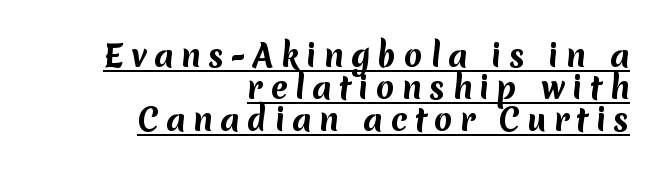
{"serif": "no", "bold": "yes", "weight": "bold", "width": "normal", "stroke_contrast": "medium", "x_height": "medium", "monospaced": "no", "underline": "yes", "align": "right", "line_spacing": "tight", "line_spacing_ratio": 1.06, "letter_spacing": "wide", "letter_spacing_em": 0.25, "glyph_px": 30}
